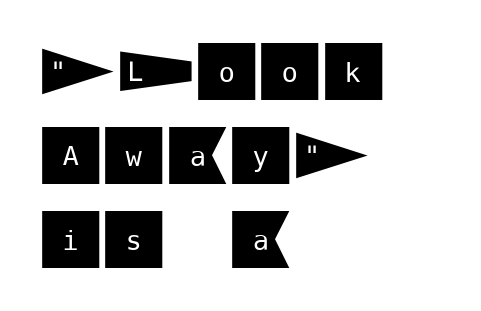
The image shows 65 px sans-serif type, upright; set left-aligned, normal line spacing (1.29x), normal letter spacing, not underlined; medium stroke contrast and a large x-height.
